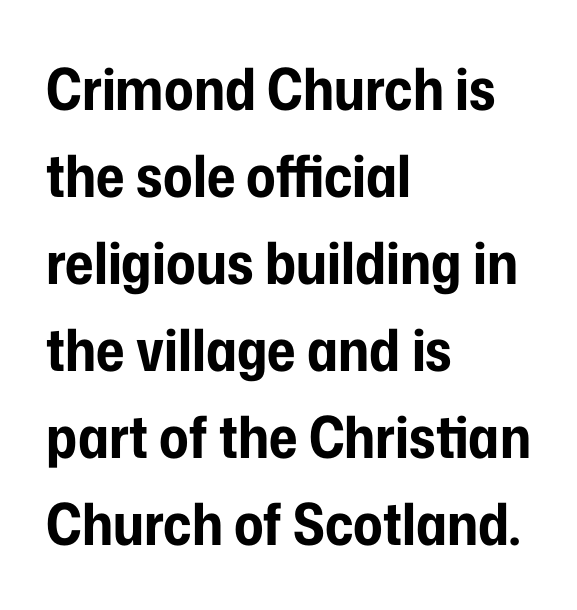
The image shows 58 px bold, condensed sans-serif type, upright; set left-aligned, normal line spacing (1.5x), normal letter spacing, not underlined; low stroke contrast and a medium x-height.
